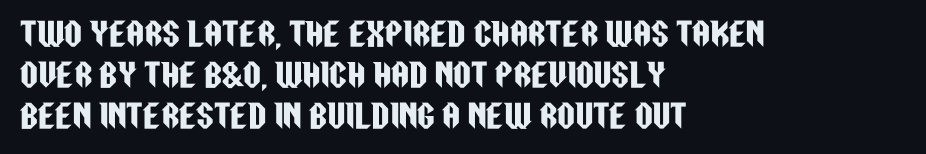
{"serif": "no", "italic": "no", "width": "condensed", "stroke_contrast": "low", "x_height": "large", "monospaced": "no", "underline": "no", "align": "left", "line_spacing": "normal", "line_spacing_ratio": 1.33, "letter_spacing": "normal", "letter_spacing_em": 0.0, "glyph_px": 31}
